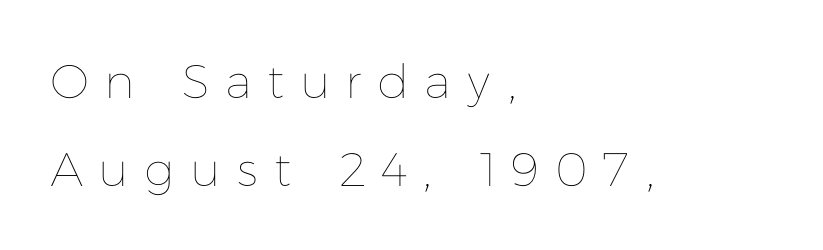
Q: Is the text bold? A: No.
Q: Is the text italic (slanted)? A: No, it is upright.
Q: Is the text underlined? A: No.
Q: How is the paragraph aligned? A: Left-aligned.
Q: Is the spacing between letters normal or unusually wide? A: Unusually wide.
Q: Width (condensed, normal, or wide)? A: Normal.
Q: Stroke contrast? A: Low.
Q: x-height? A: Medium.
Q: Monospaced? A: No.
